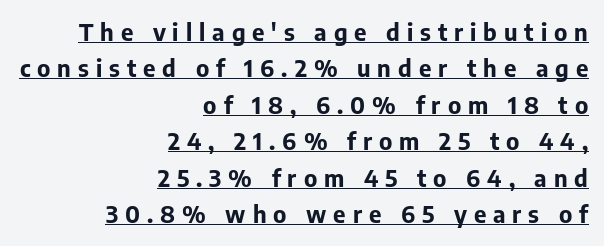
{"italic": "no", "bold": "yes", "underline": "yes", "align": "right", "line_spacing": "normal", "line_spacing_ratio": 1.52, "letter_spacing": "wide", "letter_spacing_em": 0.29, "glyph_px": 24}
